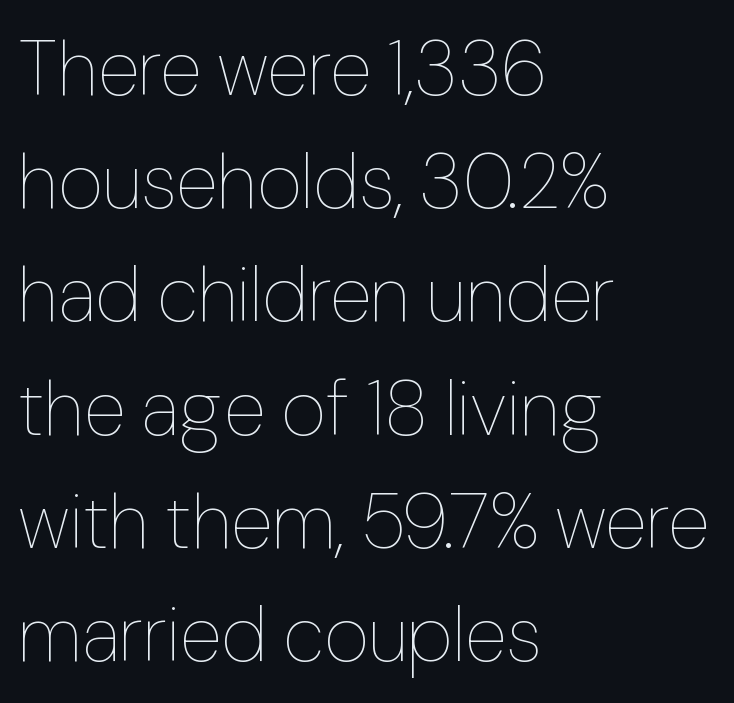
These lines sit exactly where default settings would place them. Nothing unusual about the tracking: characters are spaced as the font intends. The axis of the letterforms is exactly vertical. Left-aligned paragraph, ragged on the right. These glyphs show unthickened strokes, regular width or finer.
